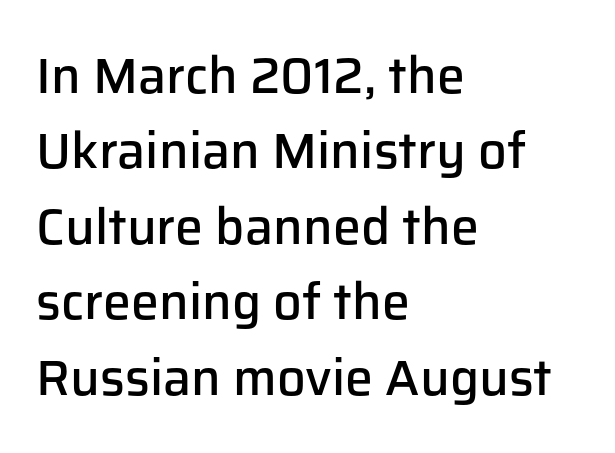
The face used here is proportionally spaced, like ordinary book or web type. Evenly set lines give the paragraph a standard silhouette. Font category for this specimen: sans-serif. Emphasis by weight is partial: semibold.
